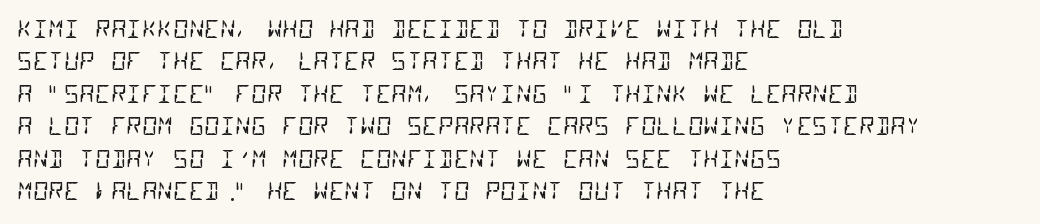
Just letters on the line, the space beneath them empty. Leading matches the norm, producing a regular column. Glyph-to-glyph distance matches everyday printed text. Left-aligned paragraph, ragged on the right. The cut favours lightness, reaching ordinary text weight at its darkest.
